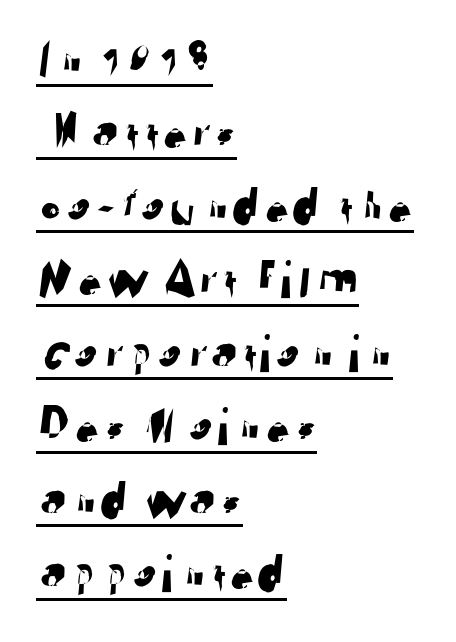
Q: Is the typeface a serif or a sans-serif typeface? A: Sans-serif.
Q: Is the text underlined? A: Yes.
Q: How is the paragraph aligned? A: Left-aligned.
Q: Is the spacing between letters normal or unusually wide? A: Normal.
Q: Is the spacing between lines tight, normal or loose? A: Normal.
Q: Width (condensed, normal, or wide)? A: Normal.
Q: Stroke contrast? A: Low.
Q: x-height? A: Medium.
Q: Monospaced? A: No.
